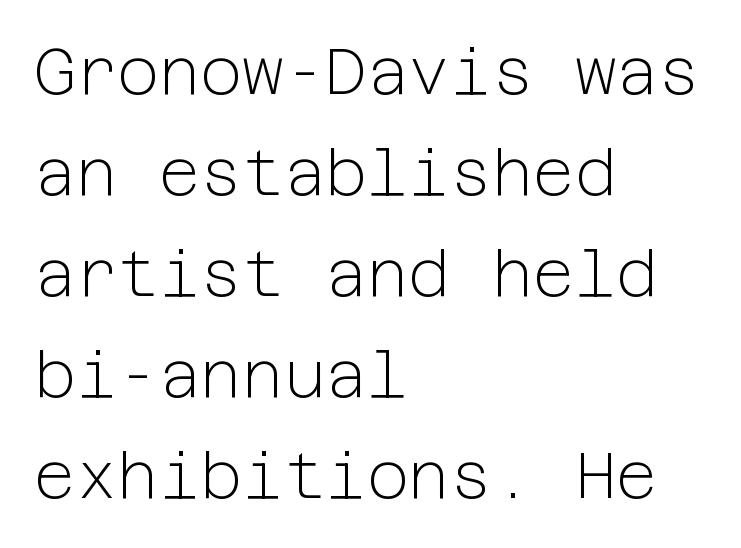
Q: Is the text bold? A: No.
Q: Is the text italic (slanted)? A: No, it is upright.
Q: Is the typeface a serif or a sans-serif typeface? A: Sans-serif.
Q: Is the text underlined? A: No.
Q: How is the paragraph aligned? A: Left-aligned.
Q: Is the spacing between letters normal or unusually wide? A: Normal.
Q: Is the spacing between lines tight, normal or loose? A: Normal.
Q: Width (condensed, normal, or wide)? A: Normal.
Q: Stroke contrast? A: Low.
Q: x-height? A: Medium.
